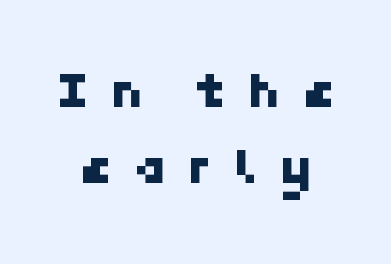
Q: Is the typeface a serif or a sans-serif typeface? A: Sans-serif.
Q: Is the text underlined? A: No.
Q: Is the spacing between letters normal or unusually wide? A: Unusually wide.
Q: Is the spacing between lines tight, normal or loose? A: Normal.
Q: Width (condensed, normal, or wide)? A: Normal.
Q: Stroke contrast? A: Low.
Q: x-height? A: Medium.
